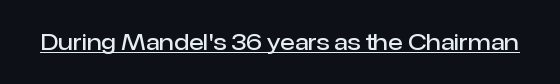
The image shows 22 px text type, upright; set normal letter spacing, underlined.
